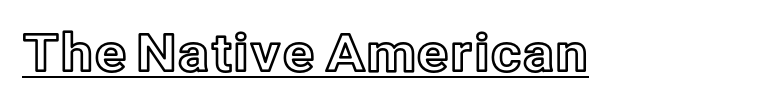
{"italic": "no", "width": "normal", "x_height": "medium", "monospaced": "no", "underline": "yes", "letter_spacing": "normal", "letter_spacing_em": 0.0, "glyph_px": 52}
